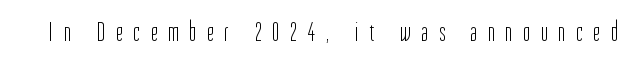
{"italic": "no", "bold": "no", "underline": "no", "letter_spacing": "wide", "letter_spacing_em": 0.42, "glyph_px": 27}
